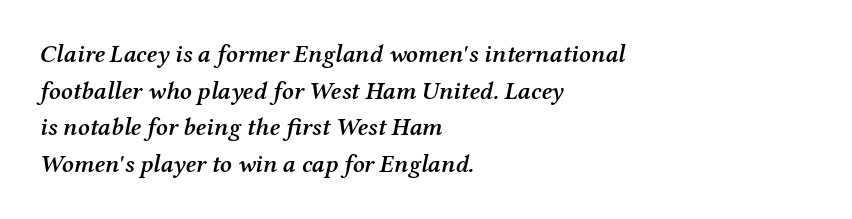
Q: Is the text bold? A: Semi-bold.
Q: Is the text italic (slanted)? A: Yes, it leans right by about 12 degrees.
Q: Is the text underlined? A: No.
Q: How is the paragraph aligned? A: Left-aligned.
Q: Is the spacing between letters normal or unusually wide? A: Normal.
Q: Is the spacing between lines tight, normal or loose? A: Normal.
